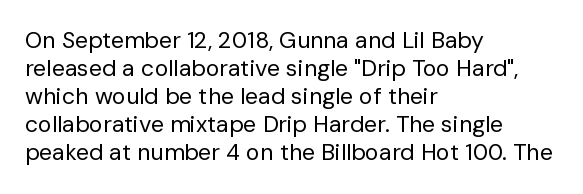
{"italic": "no", "bold": "no", "underline": "no", "align": "left", "line_spacing_ratio": 1.22, "letter_spacing": "normal", "letter_spacing_em": 0.0, "glyph_px": 23}
